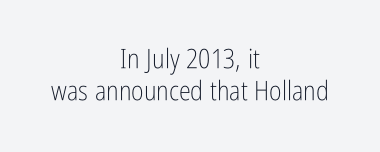
No extra ink here — the face is not bold. The passage shown is not underscored anywhere. A roman cut, with each character standing at attention. No extra tracking has been applied to these lines.
